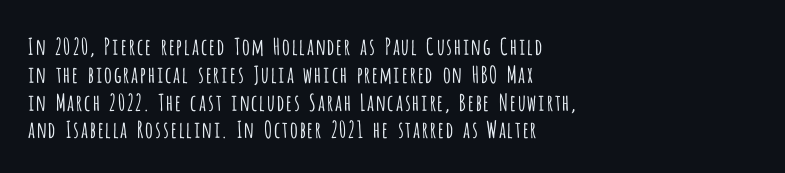
{"italic": "no", "bold": "no", "underline": "no", "align": "left", "line_spacing_ratio": 1.21, "letter_spacing": "normal", "letter_spacing_em": 0.0, "glyph_px": 23}
